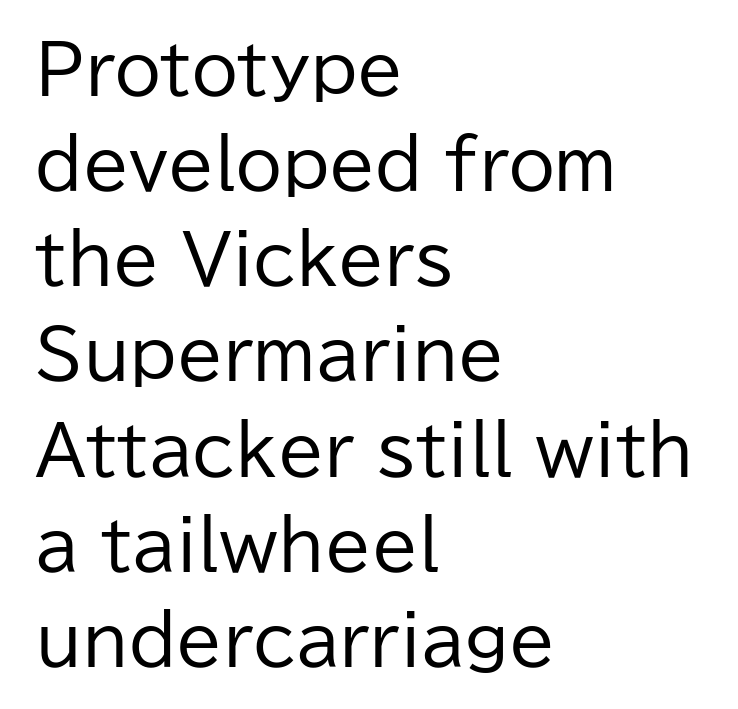
Q: Is the text bold? A: No.
Q: Is the text italic (slanted)? A: No, it is upright.
Q: Is the typeface a serif or a sans-serif typeface? A: Sans-serif.
Q: Is the text underlined? A: No.
Q: How is the paragraph aligned? A: Left-aligned.
Q: Is the spacing between letters normal or unusually wide? A: Normal.
Q: Is the spacing between lines tight, normal or loose? A: Normal.
Q: Width (condensed, normal, or wide)? A: Normal.
Q: Stroke contrast? A: Low.
Q: x-height? A: Medium.
Q: Monospaced? A: No.
